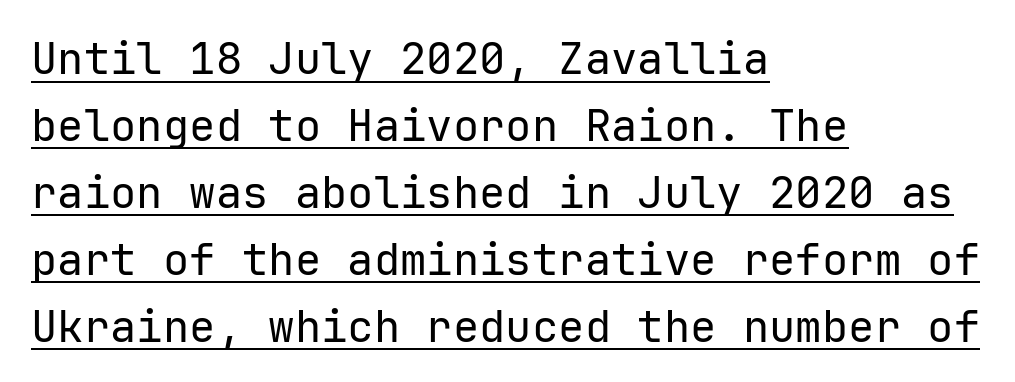
{"serif": "no", "italic": "no", "bold": "no", "weight": "regular", "width": "normal", "stroke_contrast": "low", "x_height": "medium", "underline": "yes", "align": "left", "line_spacing": "normal", "line_spacing_ratio": 1.52, "letter_spacing": "normal", "letter_spacing_em": 0.0, "glyph_px": 44}
